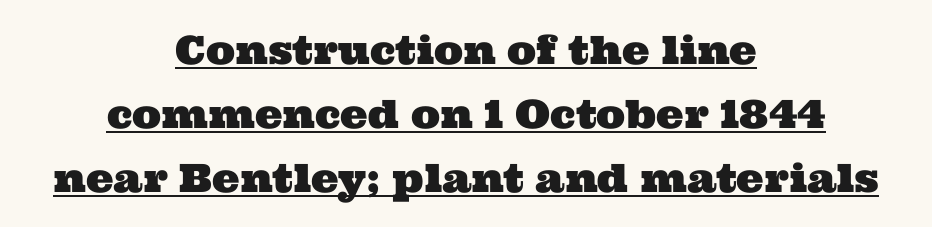
Q: Is the typeface a serif or a sans-serif typeface? A: Serif.
Q: Is the text underlined? A: Yes.
Q: How is the paragraph aligned? A: Centered.
Q: Is the spacing between letters normal or unusually wide? A: Normal.
Q: Is the spacing between lines tight, normal or loose? A: Normal.
Q: Width (condensed, normal, or wide)? A: Wide.
Q: Stroke contrast? A: Medium.
Q: x-height? A: Medium.
Q: Monospaced? A: No.
